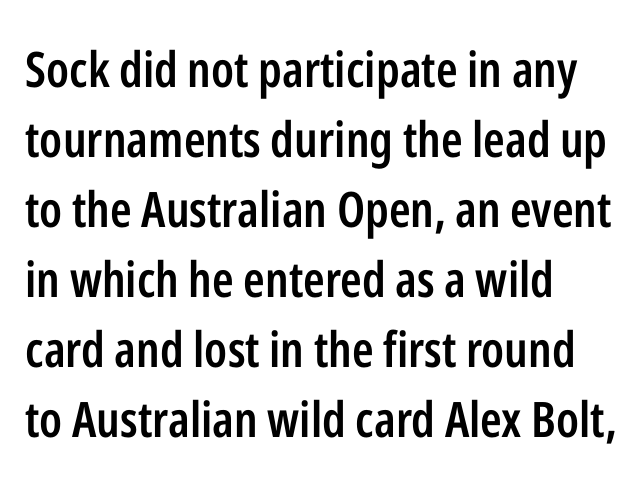
Character widths vary here, with narrow letters taking less room than wide ones. Check under the words: just untouched page. The letters stand straight up with perfectly vertical stems. Regular leading. Is the block centered? No — it sits flush against the left margin. The letters sit at their default tracking, neither squeezed nor spread.
